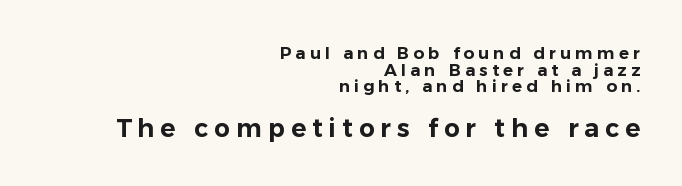
Q: Is the text italic (slanted)? A: No, it is upright.
Q: Is the text underlined? A: No.
Q: How is the paragraph aligned? A: Right-aligned.
Q: Is the spacing between letters normal or unusually wide? A: Unusually wide.
Q: Is the spacing between lines tight, normal or loose? A: Tight.
Q: Which block of text is set in a larger size, the first (top) or the second (bottom)? A: The second (bottom) one.
